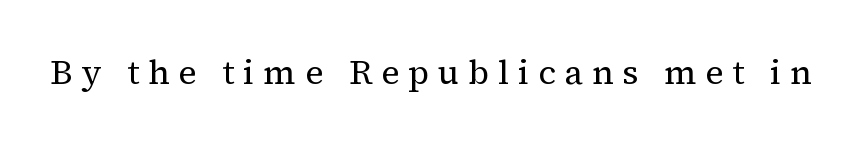
Q: Is the text bold? A: No.
Q: Is the text italic (slanted)? A: No, it is upright.
Q: Is the typeface a serif or a sans-serif typeface? A: Serif.
Q: Is the text underlined? A: No.
Q: Is the spacing between letters normal or unusually wide? A: Unusually wide.
Q: Width (condensed, normal, or wide)? A: Normal.
Q: Stroke contrast? A: Medium.
Q: x-height? A: Medium.
Q: Monospaced? A: No.
